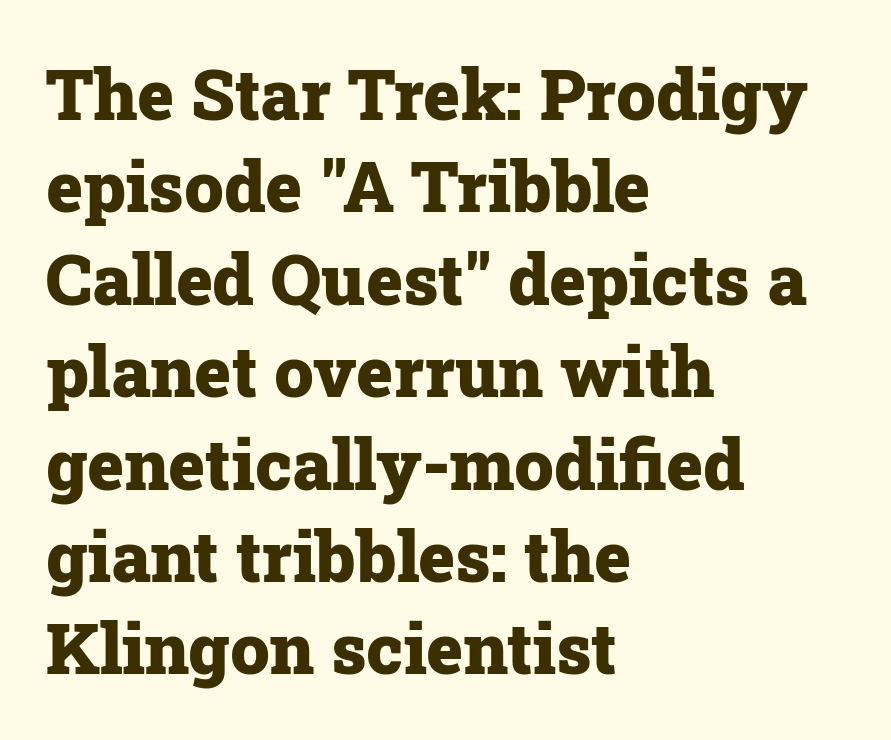
The image shows 70 px heavy serif type, upright; set left-aligned, normal line spacing (1.32x), normal letter spacing, not underlined; low stroke contrast and a medium x-height.
